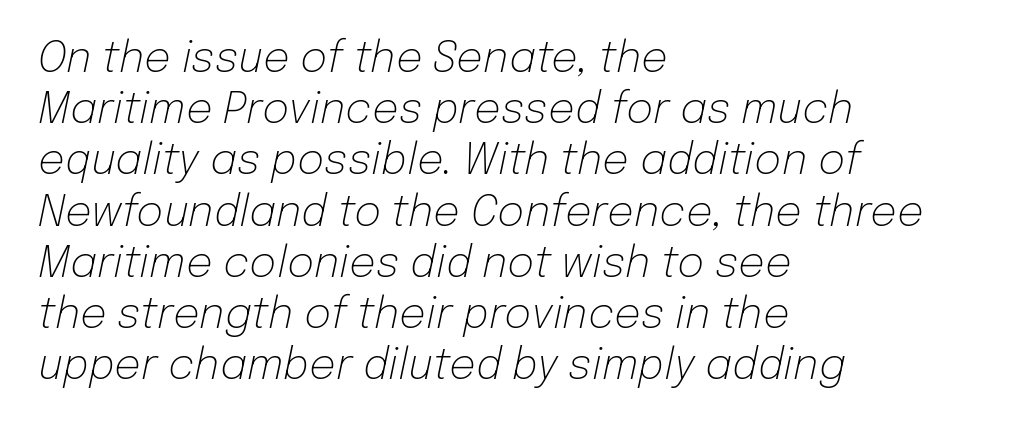
Q: Is the text bold? A: No.
Q: Is the text italic (slanted)? A: Yes, it leans right by about 12 degrees.
Q: Is the text underlined? A: No.
Q: How is the paragraph aligned? A: Left-aligned.
Q: Is the spacing between letters normal or unusually wide? A: Normal.
Q: Width (condensed, normal, or wide)? A: Normal.
Q: Stroke contrast? A: Low.
Q: x-height? A: Medium.
Q: Monospaced? A: No.
